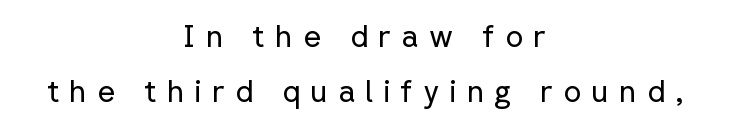
The rendering uses natural spacing where letterforms have individual widths. These glyphs show unthickened strokes, regular width or finer. This sample uses an upright cut, with every glyph sitting square on the baseline. The rendering shows plain stroke endings on the letterforms — a sans-serif design. A typesetter would call this heavily tracked-out type.
